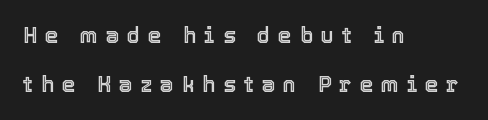
The image shows 22 px text type, upright; set left-aligned, loose line spacing (2.21x), unusually wide letter spacing (+0.35 em), not underlined.
